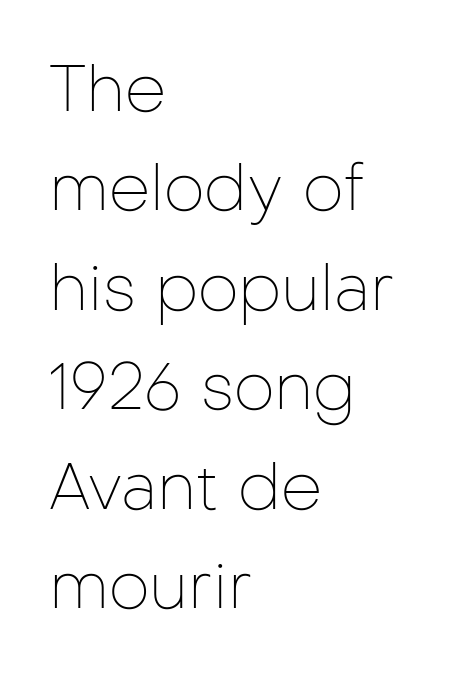
Letterform terminals end flat and unadorned throughout the passage. Is this a fixed-width face? No — the glyphs have proportional, varying widths. The typography opts for an upright posture over an oblique one. Honestly, the letter spacing is just normal — you wouldn't notice it.
